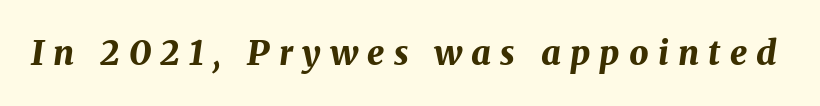
Q: Is the text bold? A: Yes.
Q: Is the text italic (slanted)? A: Yes, it leans right by about 8 degrees.
Q: Is the text underlined? A: No.
Q: Is the spacing between letters normal or unusually wide? A: Unusually wide.
Q: Width (condensed, normal, or wide)? A: Normal.
Q: Stroke contrast? A: Medium.
Q: x-height? A: Medium.
Q: Monospaced? A: No.
